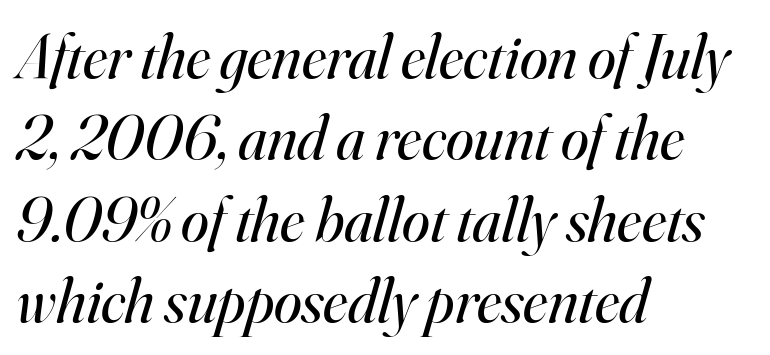
{"serif": "yes", "italic": "yes", "lean": "right", "slant_degrees": 16, "bold": "no", "weight": "regular", "width": "normal", "stroke_contrast": "high", "x_height": "small", "monospaced": "no", "underline": "no", "align": "left", "line_spacing": "normal", "line_spacing_ratio": 1.29, "letter_spacing": "normal", "letter_spacing_em": 0.0, "glyph_px": 63}
